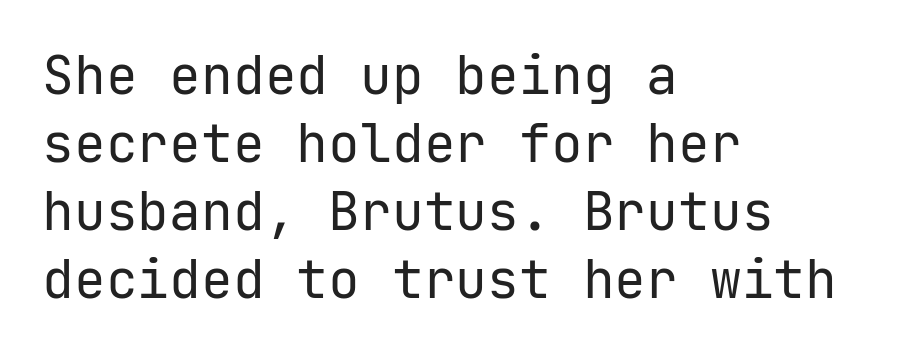
Posture: straight, roman, zero tilt. Default kerning and tracking; the words read as compact shapes. Is this a fixed-width face? Yes — each glyph sits in an identical cell. The lines sit at an ordinary, default distance from one another. A classic flush-left, rag-right setting is used for this passage.
